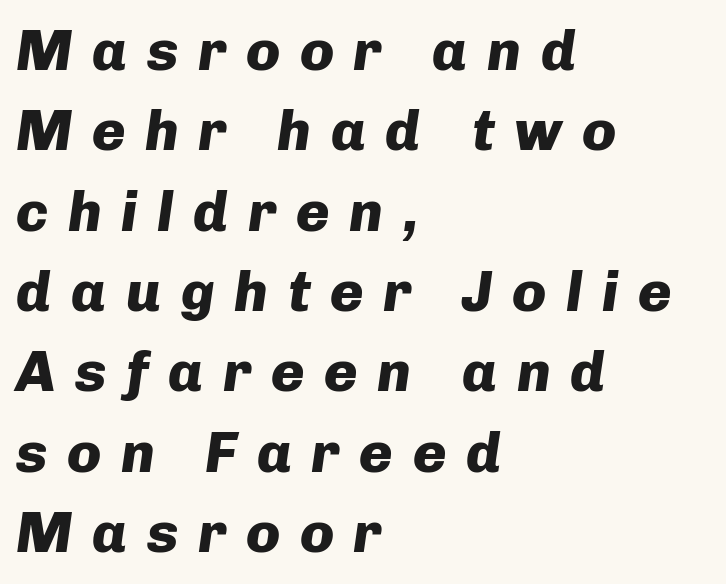
Q: Is the text bold? A: Yes.
Q: Is the text italic (slanted)? A: Yes, it leans right by about 8 degrees.
Q: Is the text underlined? A: No.
Q: How is the paragraph aligned? A: Left-aligned.
Q: Is the spacing between letters normal or unusually wide? A: Unusually wide.
Q: Is the spacing between lines tight, normal or loose? A: Normal.
Q: Width (condensed, normal, or wide)? A: Normal.
Q: Stroke contrast? A: Low.
Q: x-height? A: Medium.
Q: Monospaced? A: No.
